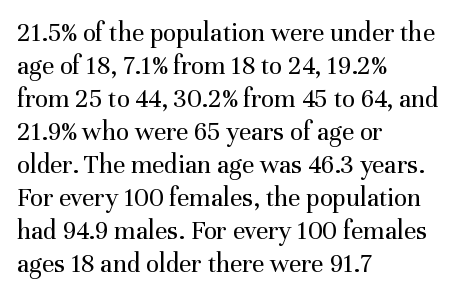
Q: Is the text bold? A: No.
Q: Is the text italic (slanted)? A: No, it is upright.
Q: Is the text underlined? A: No.
Q: How is the paragraph aligned? A: Left-aligned.
Q: Is the spacing between letters normal or unusually wide? A: Normal.
